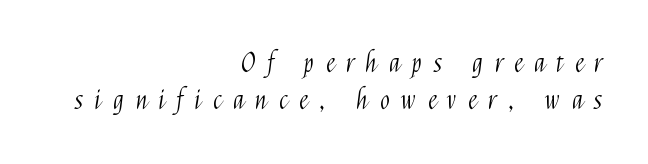
Q: Is the text bold? A: No.
Q: Is the text italic (slanted)? A: Yes.
Q: Is the text underlined? A: No.
Q: How is the paragraph aligned? A: Right-aligned.
Q: Is the spacing between letters normal or unusually wide? A: Unusually wide.
Q: Is the spacing between lines tight, normal or loose? A: Normal.
